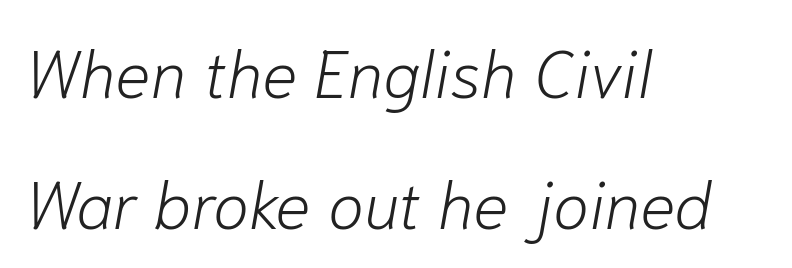
{"italic": "yes", "lean": "right", "slant_degrees": 10, "bold": "no", "weight": "light", "width": "normal", "stroke_contrast": "low", "x_height": "medium", "monospaced": "no", "underline": "no", "align": "left", "line_spacing": "loose", "line_spacing_ratio": 1.99, "letter_spacing": "normal", "letter_spacing_em": 0.0, "glyph_px": 66}
